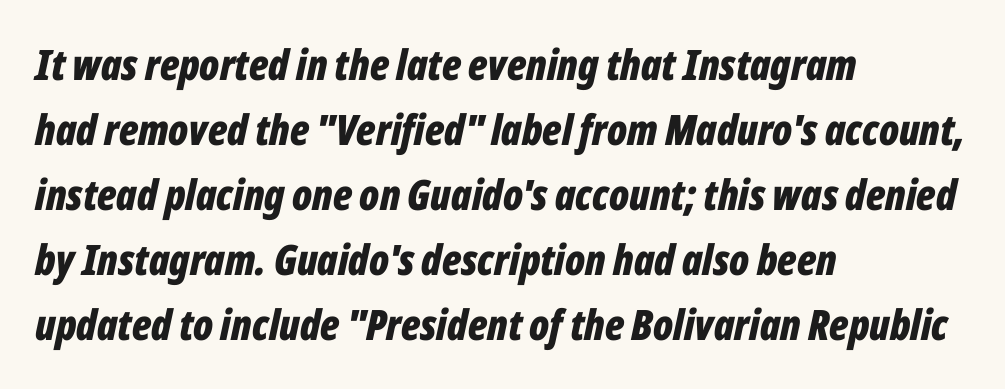
Q: Is the text bold? A: Yes.
Q: Is the text italic (slanted)? A: Yes, it leans right by about 12 degrees.
Q: Is the text underlined? A: No.
Q: How is the paragraph aligned? A: Left-aligned.
Q: Is the spacing between letters normal or unusually wide? A: Normal.
Q: Is the spacing between lines tight, normal or loose? A: Normal.
Q: Width (condensed, normal, or wide)? A: Condensed.
Q: Stroke contrast? A: Low.
Q: x-height? A: Medium.
Q: Monospaced? A: No.
